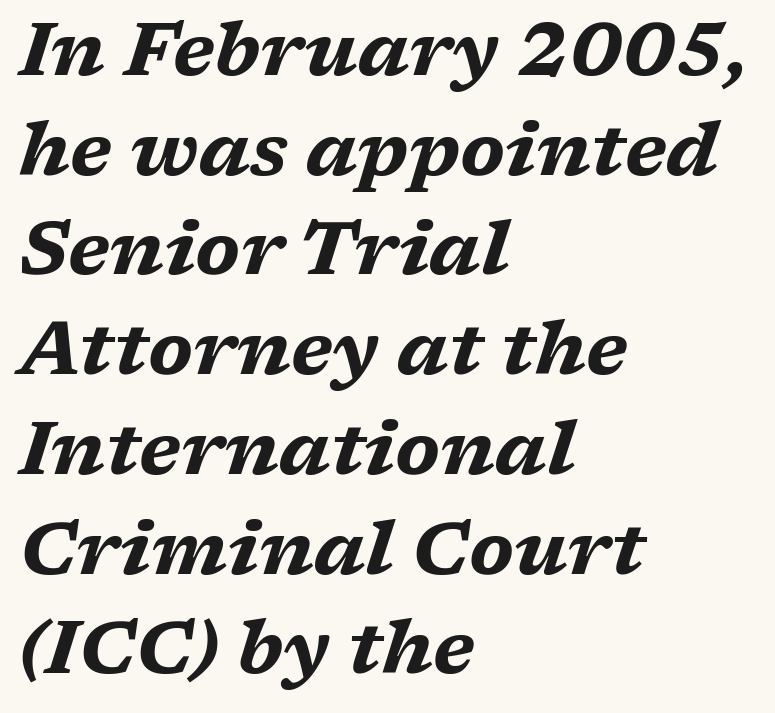
The image shows 75 px bold, wide type, italic (leaning right); set left-aligned, normal line spacing (1.33x), normal letter spacing, not underlined; medium stroke contrast and a medium x-height.
